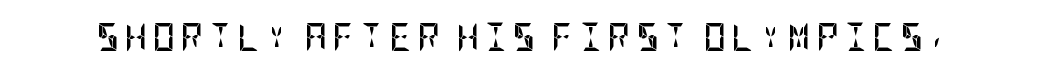
{"serif": "no", "italic": "no", "bold": "yes", "weight": "semibold", "width": "condensed", "stroke_contrast": "low", "x_height": "large", "underline": "no", "glyph_px": 28}
